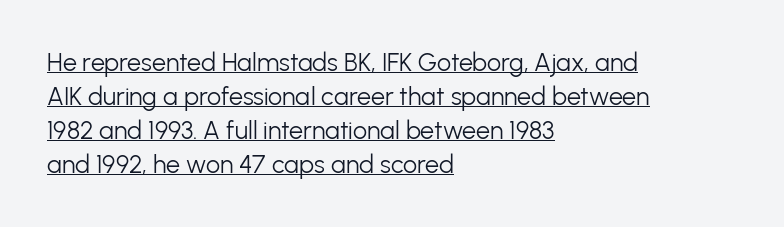
{"italic": "no", "bold": "no", "underline": "yes", "align": "left", "line_spacing": "normal", "line_spacing_ratio": 1.36, "letter_spacing": "normal", "letter_spacing_em": 0.0, "glyph_px": 25}
